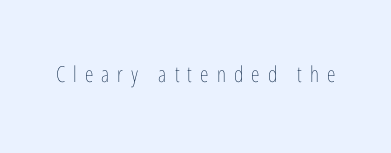
The image shows 22 px text type, upright; set unusually wide letter spacing (+0.37 em), not underlined.
